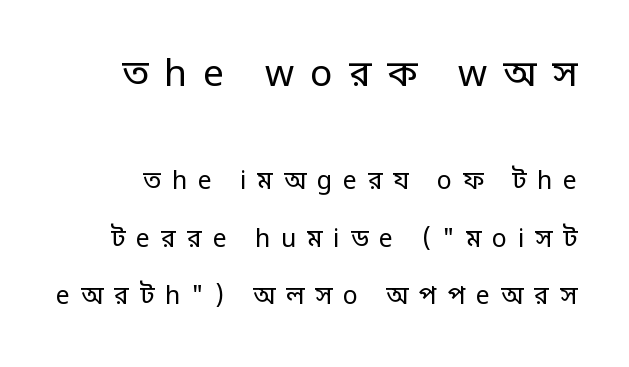
{"serif": "no", "italic": "no", "bold": "no", "weight": "regular", "width": "normal", "stroke_contrast": "low", "x_height": "large", "monospaced": "no", "underline": "no", "line_spacing": "loose", "line_spacing_ratio": 2.29, "letter_spacing": "wide", "letter_spacing_em": 0.43, "larger_block": "first", "size_ratio": 1.48, "glyph_px": 37}
